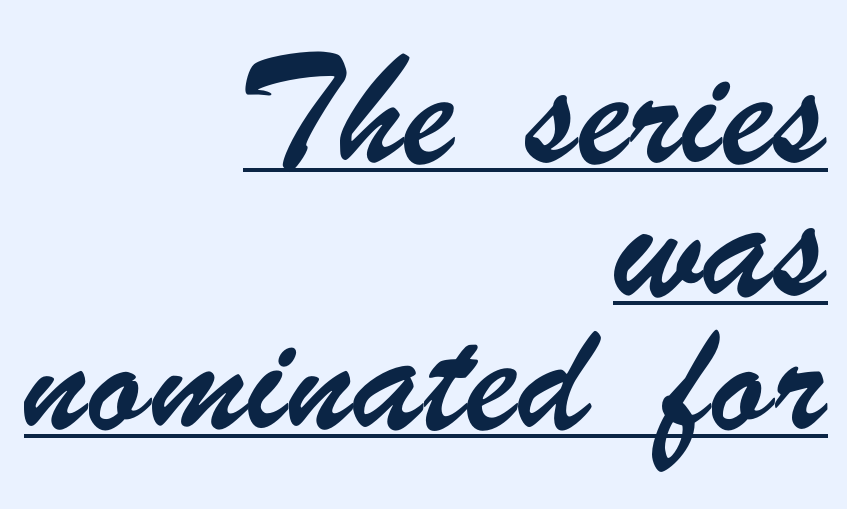
The vertical gap from one line to the next is large. Somebody hit Ctrl+U on this one — the words are underlined. The lines are quadded right. Is this a sans? Yes — the strokes have no serifs. These lines are rendered in a variable-pitch font.
